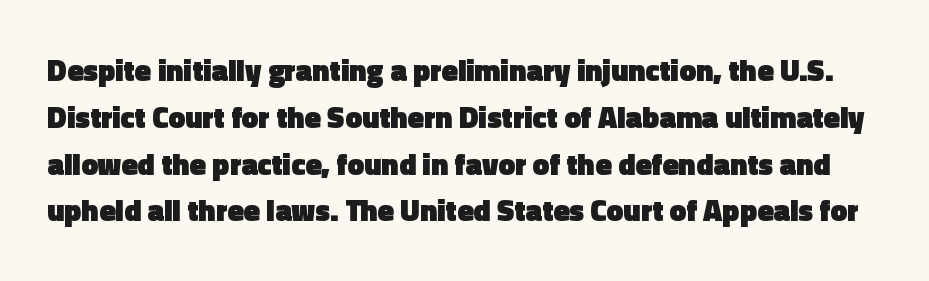
Spacing between characters is what you'd get straight out of the box. Has an underline been added? It has not. Italic? Not at all — the glyphs are vertical. Baseline-to-baseline distance is the conventional proportion of letter height.
